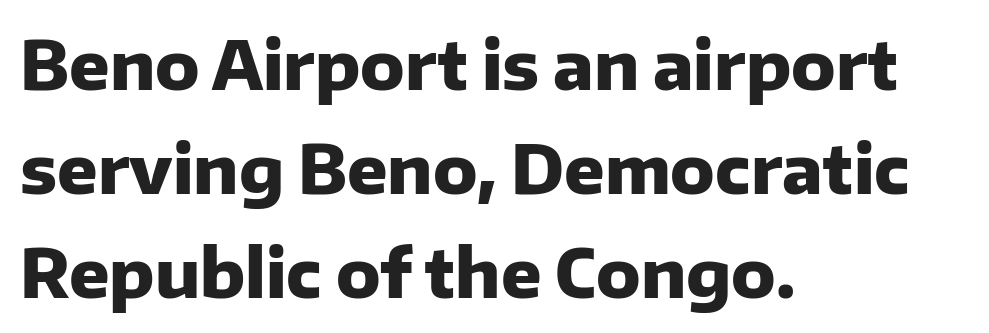
{"serif": "no", "italic": "no", "bold": "yes", "weight": "heavy", "width": "normal", "stroke_contrast": "low", "x_height": "medium", "monospaced": "no", "underline": "no", "align": "left", "line_spacing": "normal", "line_spacing_ratio": 1.55, "letter_spacing": "normal", "letter_spacing_em": 0.0, "glyph_px": 67}
